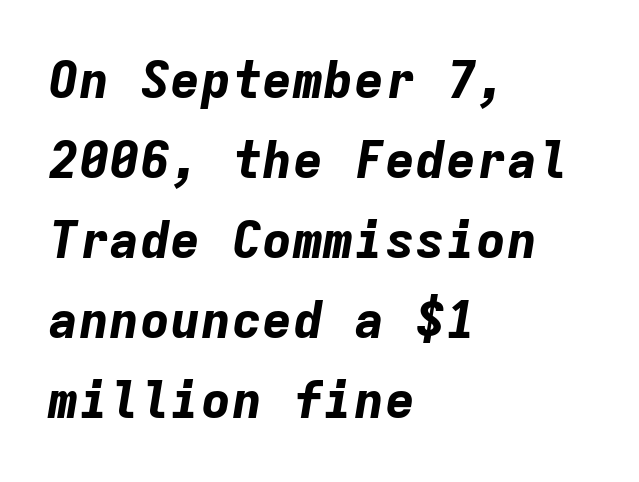
Only glyphs here, with clear space below each row. Summary of weight: heavy, a full bold. Short note: letters normally spaced. One glance says typical: line gaps are just what's usual.
